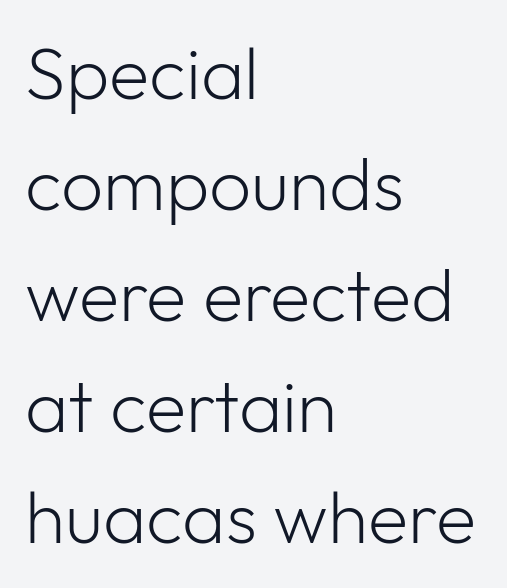
Q: Is the text bold? A: No.
Q: Is the text italic (slanted)? A: No, it is upright.
Q: Is the typeface a serif or a sans-serif typeface? A: Sans-serif.
Q: Is the text underlined? A: No.
Q: How is the paragraph aligned? A: Left-aligned.
Q: Is the spacing between letters normal or unusually wide? A: Normal.
Q: Is the spacing between lines tight, normal or loose? A: Normal.
Q: Width (condensed, normal, or wide)? A: Normal.
Q: Stroke contrast? A: Low.
Q: x-height? A: Medium.
Q: Monospaced? A: No.
